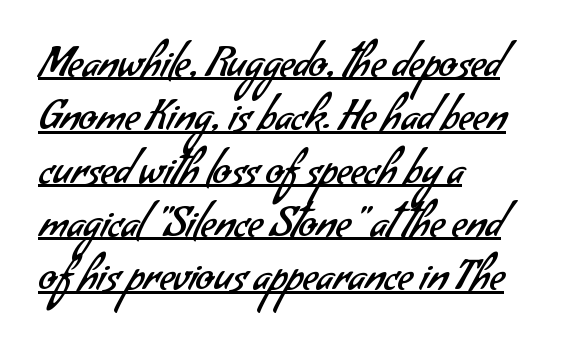
{"serif": "no", "bold": "no", "weight": "regular", "width": "normal", "stroke_contrast": "low", "x_height": "small", "monospaced": "no", "underline": "yes", "align": "left", "line_spacing": "normal", "line_spacing_ratio": 1.3, "letter_spacing": "normal", "letter_spacing_em": 0.0, "glyph_px": 41}
